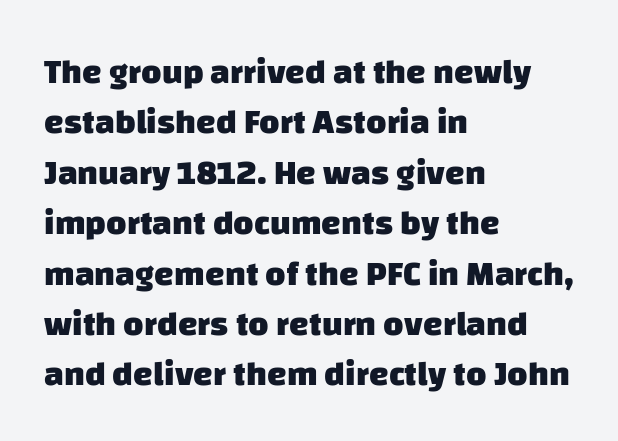
Q: Is the text bold? A: Yes.
Q: Is the typeface a serif or a sans-serif typeface? A: Sans-serif.
Q: Is the text underlined? A: No.
Q: How is the paragraph aligned? A: Left-aligned.
Q: Is the spacing between letters normal or unusually wide? A: Normal.
Q: Is the spacing between lines tight, normal or loose? A: Normal.
Q: Width (condensed, normal, or wide)? A: Normal.
Q: Stroke contrast? A: Low.
Q: x-height? A: Large.
Q: Monospaced? A: No.
